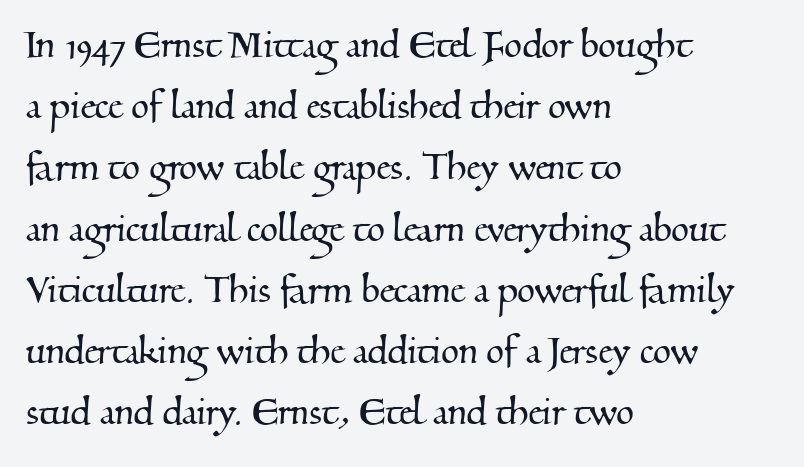
The image shows 46 px serif type; set left-aligned, normal line spacing (1.33x), normal letter spacing, not underlined; medium stroke contrast and a small x-height.
